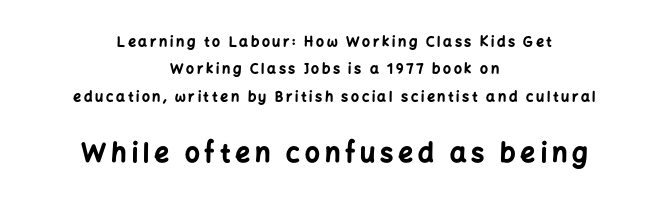
Students, observe: this is what heavily led, spacious text looks like. These lines were composed using upright roman letters. Caption: multi-line text, centered on the measure. Summary of weight: heavy, a full bold. The later block is typeset at a bigger size than the earlier block. Descender tails drop into unmarked territory.
